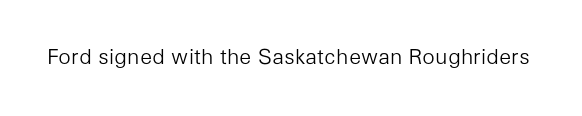
{"italic": "no", "bold": "no", "underline": "no", "letter_spacing": "normal", "letter_spacing_em": 0.0, "glyph_px": 21}
